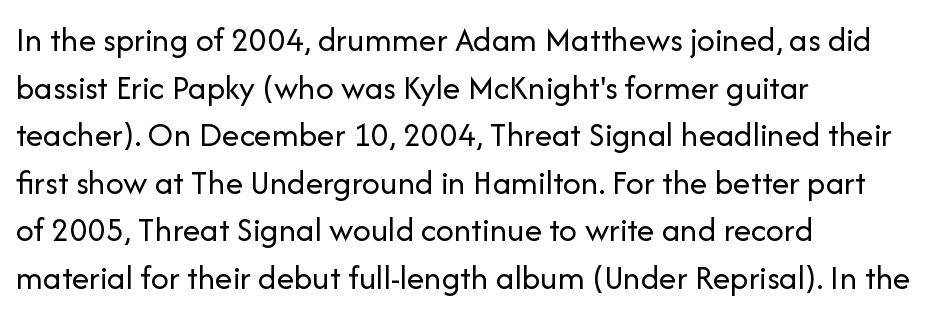
{"serif": "no", "italic": "no", "bold": "no", "weight": "regular", "width": "normal", "stroke_contrast": "low", "x_height": "medium", "monospaced": "no", "underline": "no", "align": "left", "line_spacing": "normal", "line_spacing_ratio": 1.36, "letter_spacing": "normal", "letter_spacing_em": 0.0, "glyph_px": 35}
